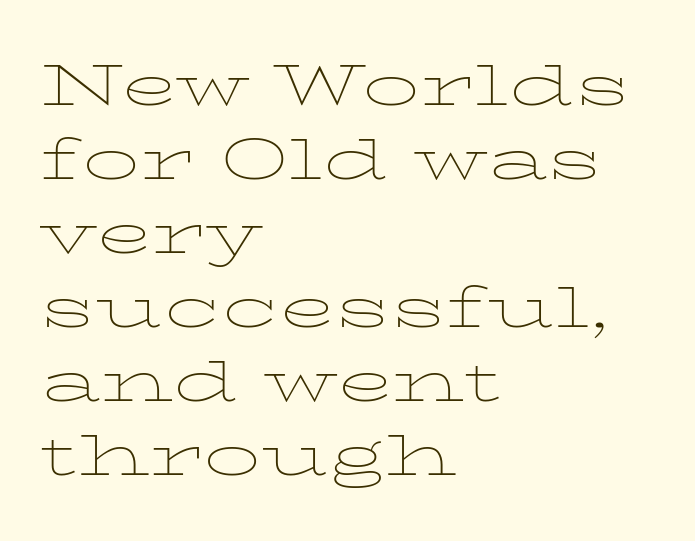
{"serif": "yes", "italic": "no", "bold": "no", "weight": "thin", "width": "wide", "stroke_contrast": "low", "x_height": "medium", "monospaced": "no", "underline": "no", "align": "left", "line_spacing": "normal", "line_spacing_ratio": 1.3, "letter_spacing": "normal", "letter_spacing_em": 0.0, "glyph_px": 57}
